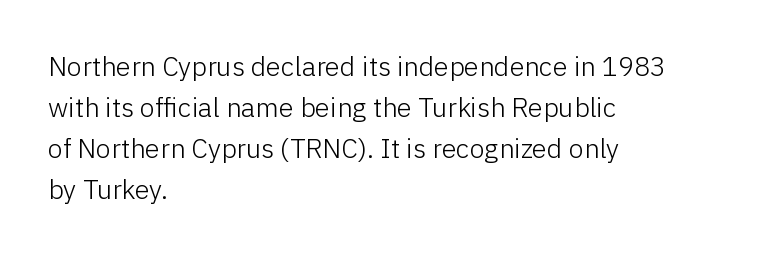
The image shows 27 px text type, upright; set left-aligned, normal line spacing (1.52x), normal letter spacing, not underlined.
